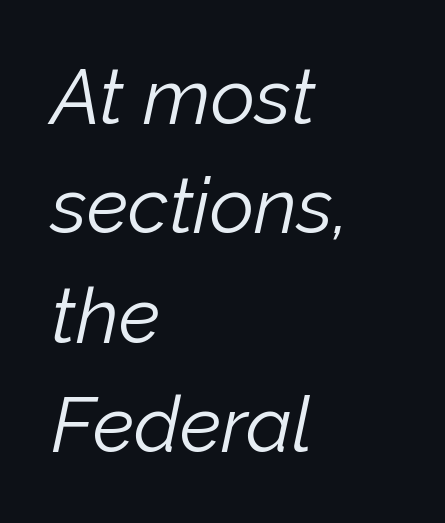
{"italic": "yes", "lean": "right", "slant_degrees": 12, "bold": "no", "weight": "light", "width": "normal", "stroke_contrast": "low", "x_height": "medium", "monospaced": "no", "underline": "no", "align": "left", "line_spacing": "normal", "line_spacing_ratio": 1.42, "letter_spacing": "normal", "letter_spacing_em": 0.0, "glyph_px": 77}
